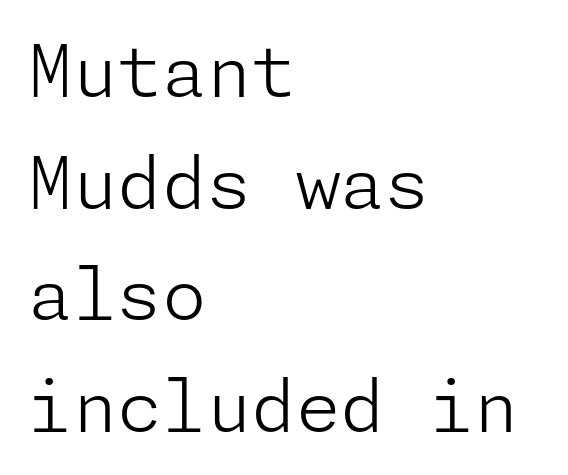
Q: Is the text bold? A: No.
Q: Is the text italic (slanted)? A: No, it is upright.
Q: Is the typeface a serif or a sans-serif typeface? A: Sans-serif.
Q: Is the text underlined? A: No.
Q: How is the paragraph aligned? A: Left-aligned.
Q: Is the spacing between letters normal or unusually wide? A: Normal.
Q: Is the spacing between lines tight, normal or loose? A: Normal.
Q: Width (condensed, normal, or wide)? A: Normal.
Q: Stroke contrast? A: Low.
Q: x-height? A: Medium.
